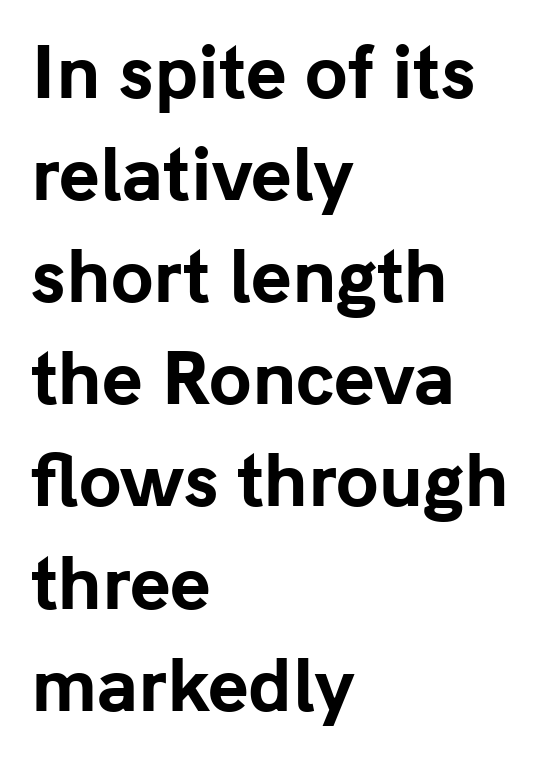
{"serif": "no", "italic": "no", "bold": "yes", "weight": "bold", "width": "normal", "stroke_contrast": "low", "x_height": "medium", "monospaced": "no", "underline": "no", "align": "left", "line_spacing": "normal", "line_spacing_ratio": 1.48, "letter_spacing": "normal", "letter_spacing_em": 0.0, "glyph_px": 69}
